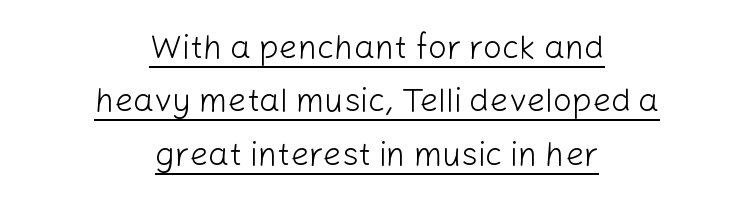
Q: Is the text bold? A: No.
Q: Is the text italic (slanted)? A: No, it is upright.
Q: Is the typeface a serif or a sans-serif typeface? A: Sans-serif.
Q: Is the text underlined? A: Yes.
Q: How is the paragraph aligned? A: Centered.
Q: Is the spacing between letters normal or unusually wide? A: Normal.
Q: Is the spacing between lines tight, normal or loose? A: Normal.
Q: Width (condensed, normal, or wide)? A: Normal.
Q: Stroke contrast? A: Low.
Q: x-height? A: Medium.
Q: Monospaced? A: No.
